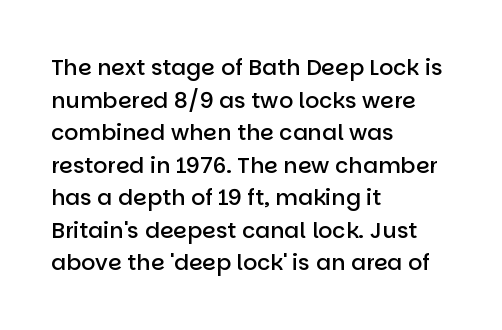
{"italic": "no", "bold": "semi", "underline": "no", "align": "left", "line_spacing": "normal", "line_spacing_ratio": 1.48, "letter_spacing": "normal", "letter_spacing_em": 0.0, "glyph_px": 22}
